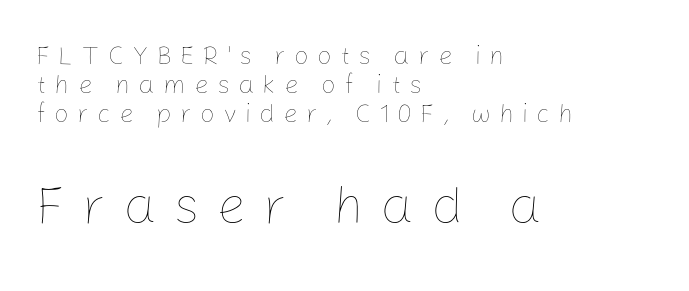
The image shows 53 px thin type, upright; set left-aligned, tight line spacing (1.12x), unusually wide letter spacing (+0.31 em), not underlined; the second (bottom) block is 2.04x larger; low stroke contrast and a medium x-height.
